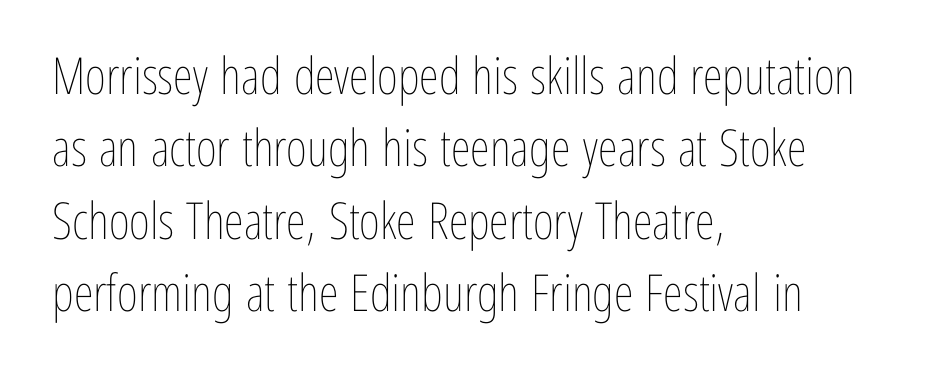
{"italic": "no", "bold": "no", "weight": "thin", "width": "condensed", "stroke_contrast": "low", "x_height": "medium", "monospaced": "no", "underline": "no", "align": "left", "line_spacing": "normal", "line_spacing_ratio": 1.42, "letter_spacing": "normal", "letter_spacing_em": 0.0, "glyph_px": 51}
